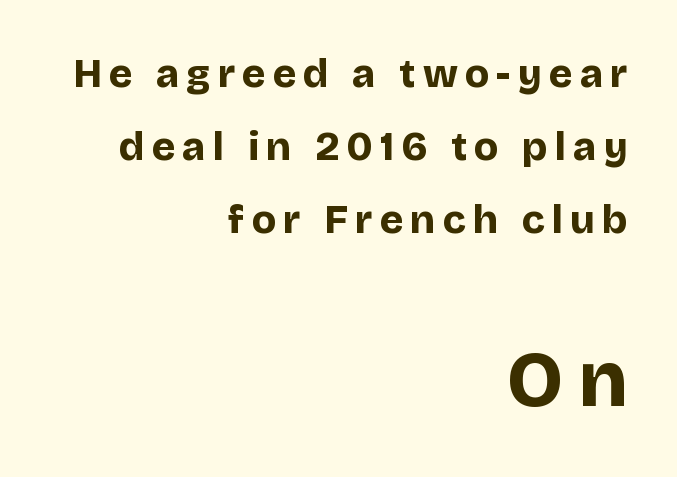
Do the characters align in a grid? No, the font is proportional. The text was rendered using a sans face with plain stroke endings. You can tell it's not italic because the verticals are truly vertical. Reading down the block, your eye finds every line finishing at a fixed right position. This is heavy type, rendered in bold. The strip under each line holds only bare page.
